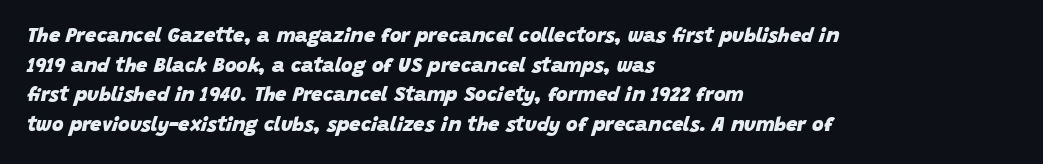
Q: Is the text bold? A: Yes.
Q: Is the text italic (slanted)? A: Yes, it leans right by about 15 degrees.
Q: Is the text underlined? A: No.
Q: How is the paragraph aligned? A: Left-aligned.
Q: Is the spacing between letters normal or unusually wide? A: Normal.
Q: Is the spacing between lines tight, normal or loose? A: Normal.
